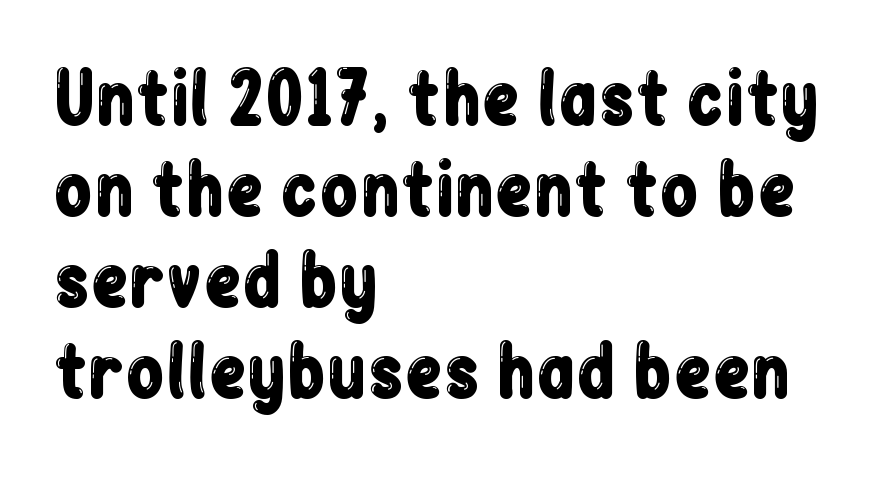
Q: Is the text italic (slanted)? A: No, it is upright.
Q: Is the typeface a serif or a sans-serif typeface? A: Sans-serif.
Q: Is the text underlined? A: No.
Q: How is the paragraph aligned? A: Left-aligned.
Q: Is the spacing between letters normal or unusually wide? A: Normal.
Q: Is the spacing between lines tight, normal or loose? A: Normal.
Q: Width (condensed, normal, or wide)? A: Condensed.
Q: Stroke contrast? A: Low.
Q: x-height? A: Medium.
Q: Monospaced? A: No.
